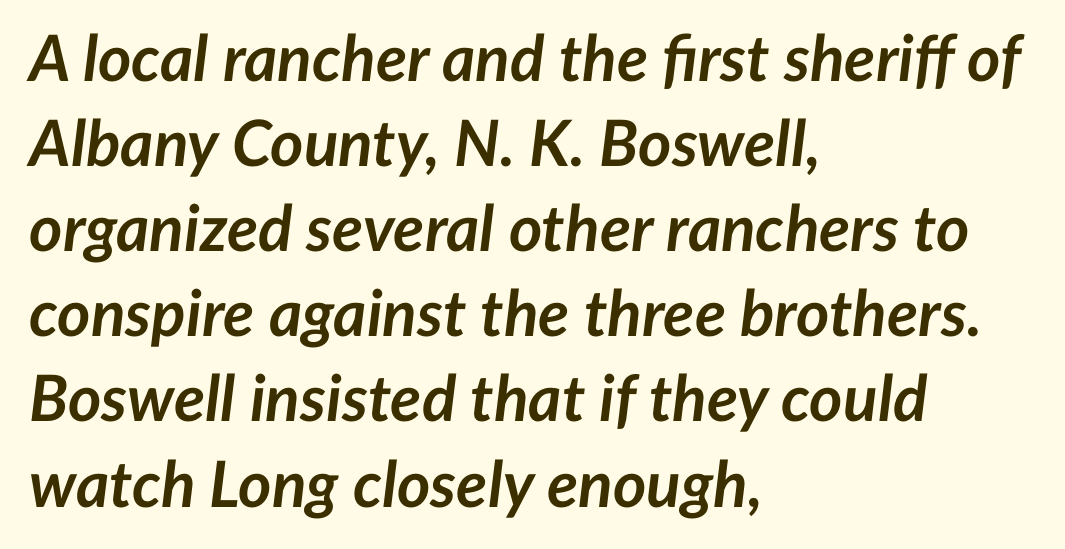
The lines are quadded left. The text carries the slant typical of an italic or oblique font. These lines are rendered in a variable-pitch font. Plenty of ink on the page — the face is bold. Caption: standard tracking, unaltered. Nobody drew a line under any word here.
